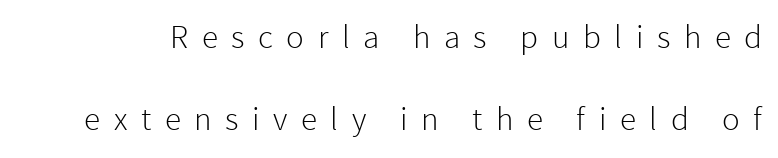
Vertical strokes here are truly vertical. Think of a printed novel: that variable character pitch is what you see here. Type style note: lacks serifs. No word sits above an underline. Substantial extra tracking has been applied to these lines.
